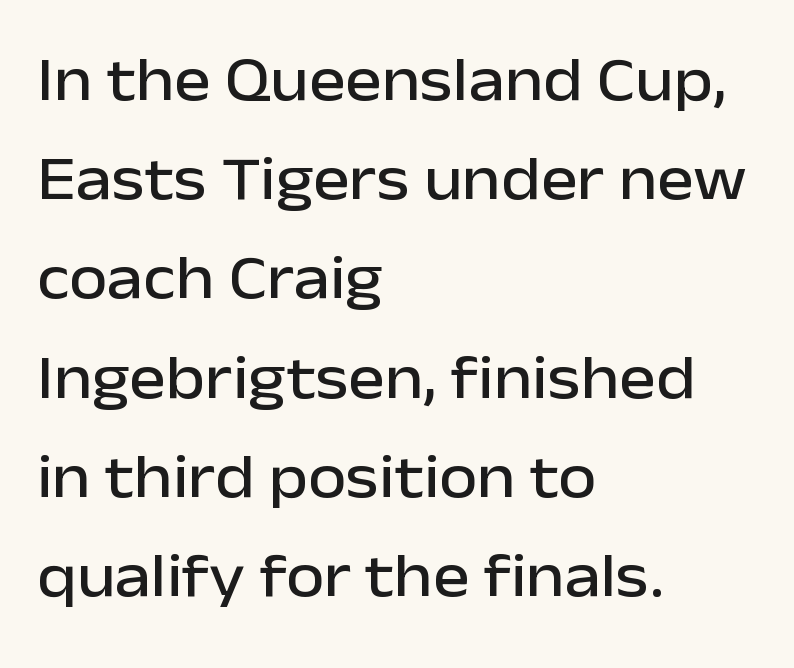
The image shows 62 px sans-serif type, upright; set left-aligned, normal line spacing (1.6x), normal letter spacing, not underlined; low stroke contrast and a medium x-height.
